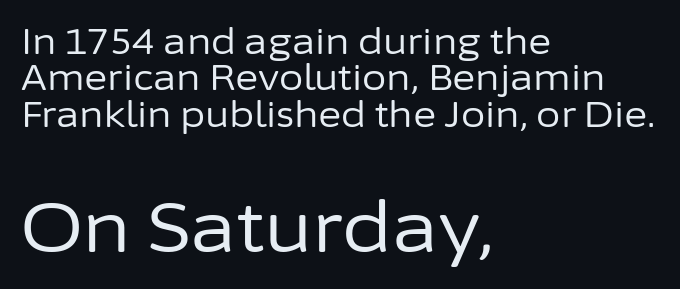
Q: Is the text bold? A: No.
Q: Is the text italic (slanted)? A: No, it is upright.
Q: Is the typeface a serif or a sans-serif typeface? A: Sans-serif.
Q: Is the text underlined? A: No.
Q: How is the paragraph aligned? A: Left-aligned.
Q: Is the spacing between letters normal or unusually wide? A: Normal.
Q: Is the spacing between lines tight, normal or loose? A: Tight.
Q: Which block of text is set in a larger size, the first (top) or the second (bottom)? A: The second (bottom) one.
Q: Width (condensed, normal, or wide)? A: Normal.
Q: Stroke contrast? A: Low.
Q: x-height? A: Medium.
Q: Monospaced? A: No.
